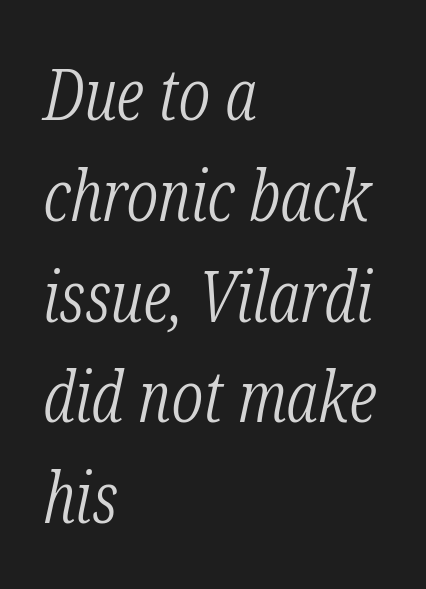
{"serif": "yes", "italic": "yes", "lean": "right", "slant_degrees": 12, "bold": "no", "weight": "light", "width": "condensed", "stroke_contrast": "low", "x_height": "medium", "monospaced": "no", "underline": "no", "align": "left", "line_spacing": "normal", "line_spacing_ratio": 1.4, "letter_spacing": "normal", "letter_spacing_em": 0.0, "glyph_px": 72}
